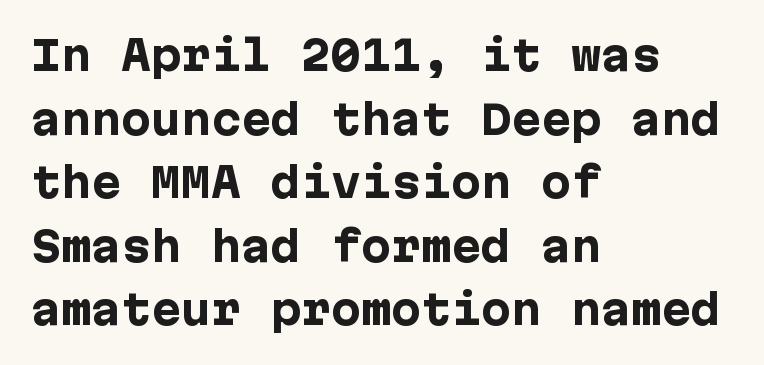
The image shows 40 px heavy sans-serif type, upright; set left-aligned, normal line spacing (1.59x), normal letter spacing, not underlined; low stroke contrast and a medium x-height.
